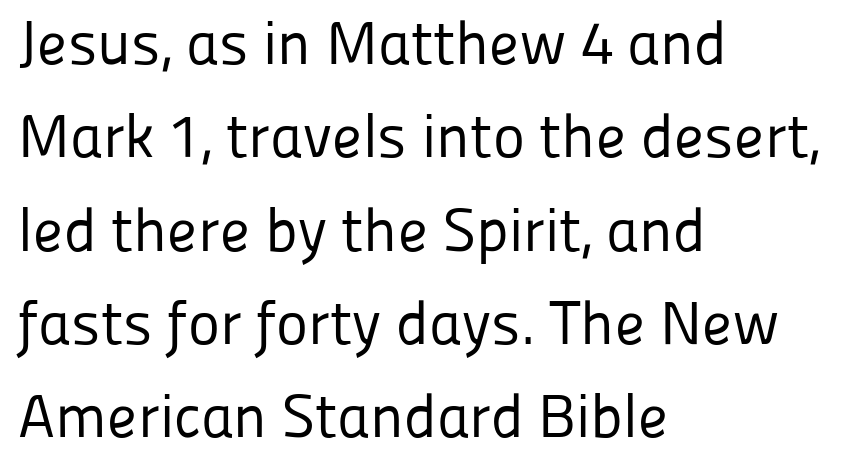
Underlining? Definitely not there. Does extra space separate the letters? No, they use regular spacing. This rendering employs a face without finishing strokes, i.e., a sans-serif. This sample is left-justified, so line endings fall wherever the words run out.
